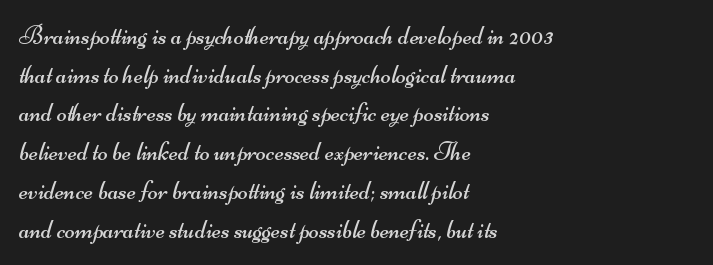
Q: Is the text bold? A: No.
Q: Is the text underlined? A: No.
Q: How is the paragraph aligned? A: Left-aligned.
Q: Is the spacing between letters normal or unusually wide? A: Normal.
Q: Is the spacing between lines tight, normal or loose? A: Normal.
